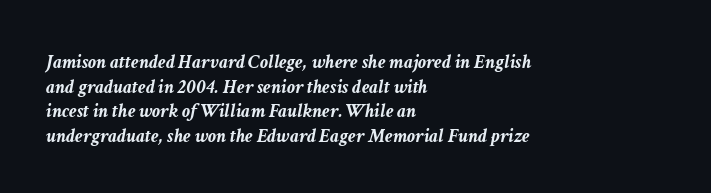
The passage shown is emphatically bold. The paragraph shown leans on its left margin. The lettering tilts uniformly, giving the passage an italic look. Tracking here is standard; glyphs follow each other at the usual distance.
